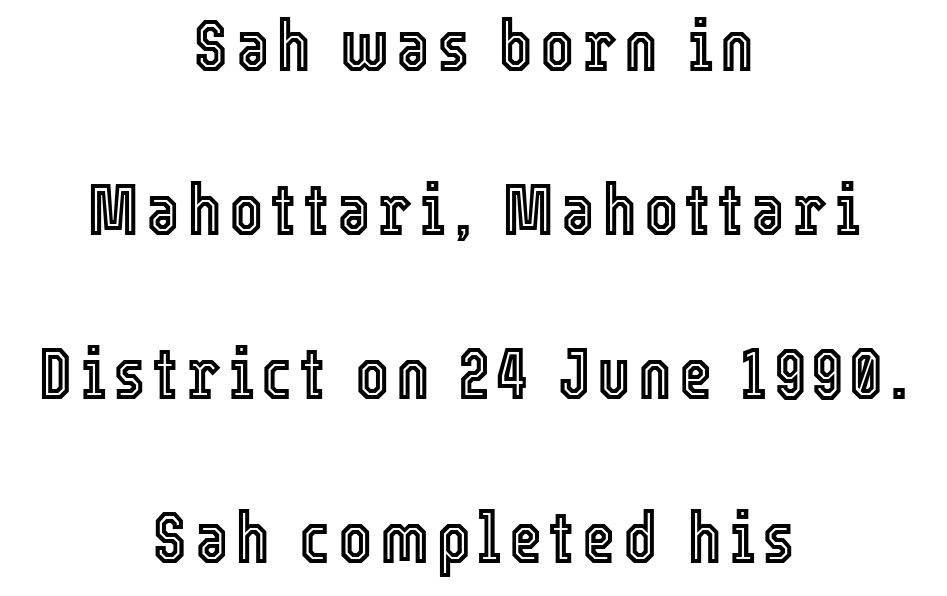
{"italic": "no", "width": "condensed", "x_height": "medium", "monospaced": "no", "underline": "no", "align": "center", "line_spacing": "loose", "line_spacing_ratio": 2.28, "glyph_px": 72}
